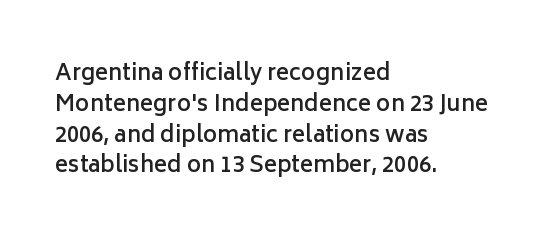
Q: Is the text bold? A: Semi-bold.
Q: Is the text italic (slanted)? A: No, it is upright.
Q: Is the text underlined? A: No.
Q: How is the paragraph aligned? A: Left-aligned.
Q: Is the spacing between letters normal or unusually wide? A: Normal.
Q: Is the spacing between lines tight, normal or loose? A: Normal.
